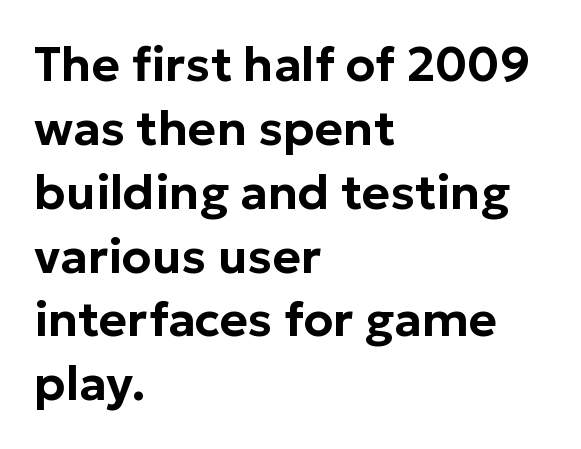
Q: Is the text italic (slanted)? A: No, it is upright.
Q: Is the typeface a serif or a sans-serif typeface? A: Sans-serif.
Q: Is the text underlined? A: No.
Q: How is the paragraph aligned? A: Left-aligned.
Q: Is the spacing between letters normal or unusually wide? A: Normal.
Q: Is the spacing between lines tight, normal or loose? A: Normal.
Q: Width (condensed, normal, or wide)? A: Normal.
Q: Stroke contrast? A: Low.
Q: x-height? A: Medium.
Q: Monospaced? A: No.
